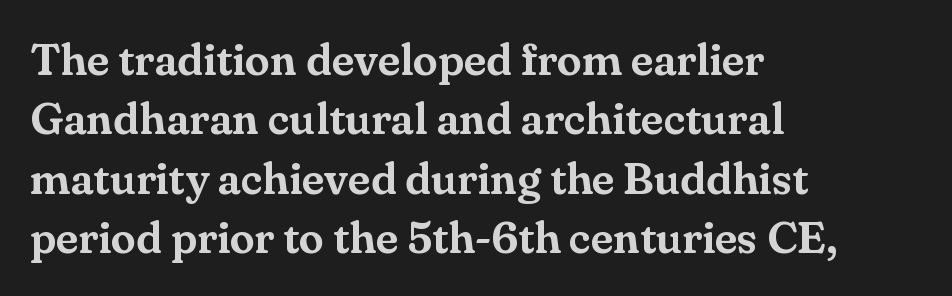
{"serif": "yes", "italic": "no", "width": "normal", "stroke_contrast": "medium", "x_height": "small", "monospaced": "no", "underline": "no", "align": "left", "line_spacing": "normal", "line_spacing_ratio": 1.32, "letter_spacing": "normal", "letter_spacing_em": 0.0, "glyph_px": 45}
